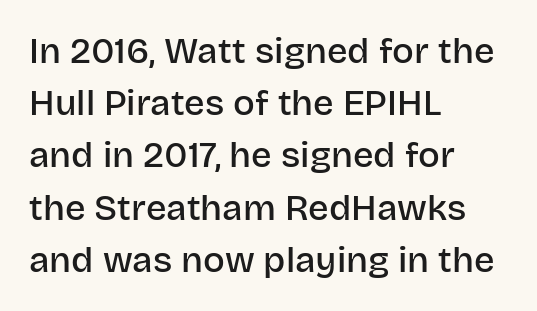
This is the in-between weight designers call semibold or demi. This sample keeps an unexceptional amount of space between lines. The gap between lines stays unmarked. The lines are quadded left.
